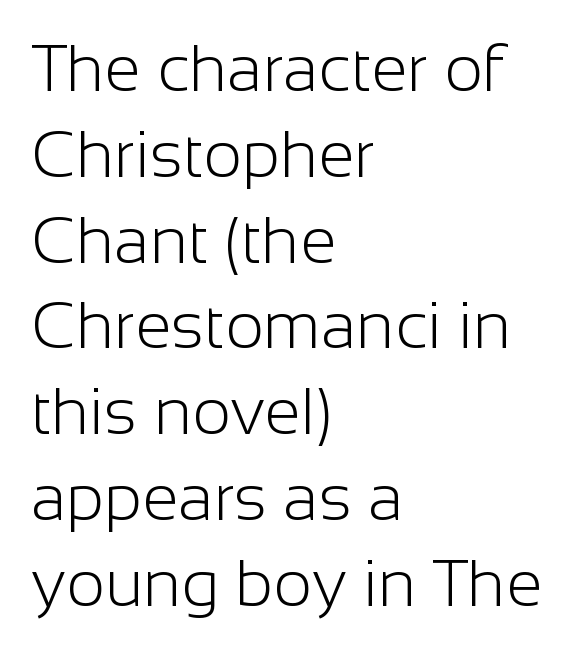
{"serif": "no", "italic": "no", "bold": "no", "weight": "light", "width": "normal", "stroke_contrast": "low", "x_height": "medium", "monospaced": "no", "underline": "no", "align": "left", "line_spacing": "normal", "line_spacing_ratio": 1.3, "letter_spacing": "normal", "letter_spacing_em": 0.0, "glyph_px": 66}
